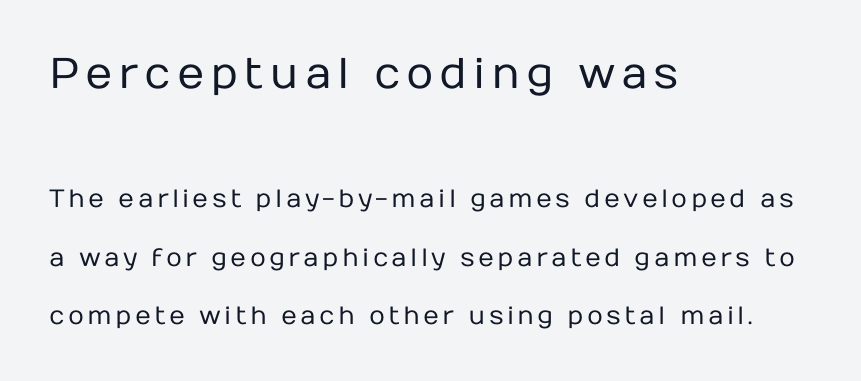
The designer gave the opening block more size than the closing block. These lines are set flush left with a ragged right edge. The space between consecutive lines is lavish. Type without underlining. This sample has the flowing, uneven cadence of proportional lettering. Italic? Not at all — the glyphs are vertical.
